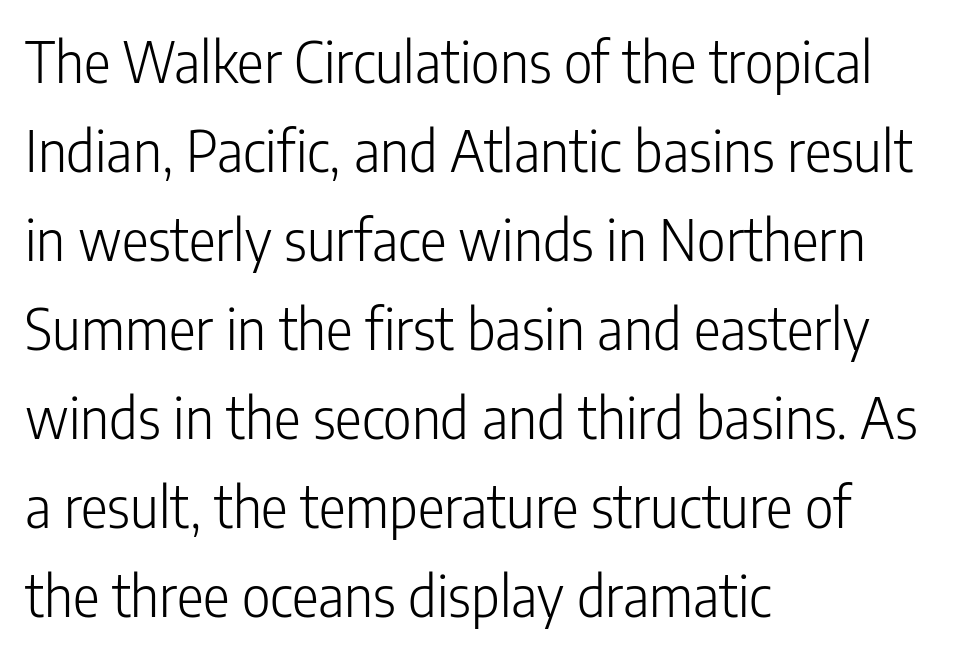
{"serif": "no", "italic": "no", "bold": "no", "weight": "light", "width": "condensed", "stroke_contrast": "low", "x_height": "medium", "monospaced": "no", "underline": "no", "align": "left", "line_spacing": "normal", "line_spacing_ratio": 1.59, "letter_spacing": "normal", "letter_spacing_em": 0.0, "glyph_px": 56}
